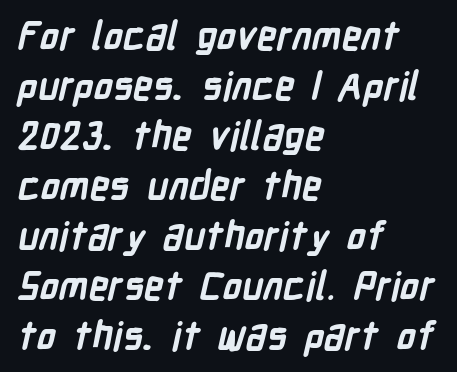
The image shows 39 px semibold, condensed sans-serif type; set left-aligned, normal line spacing (1.28x), normal letter spacing, not underlined; low stroke contrast and a medium x-height.
